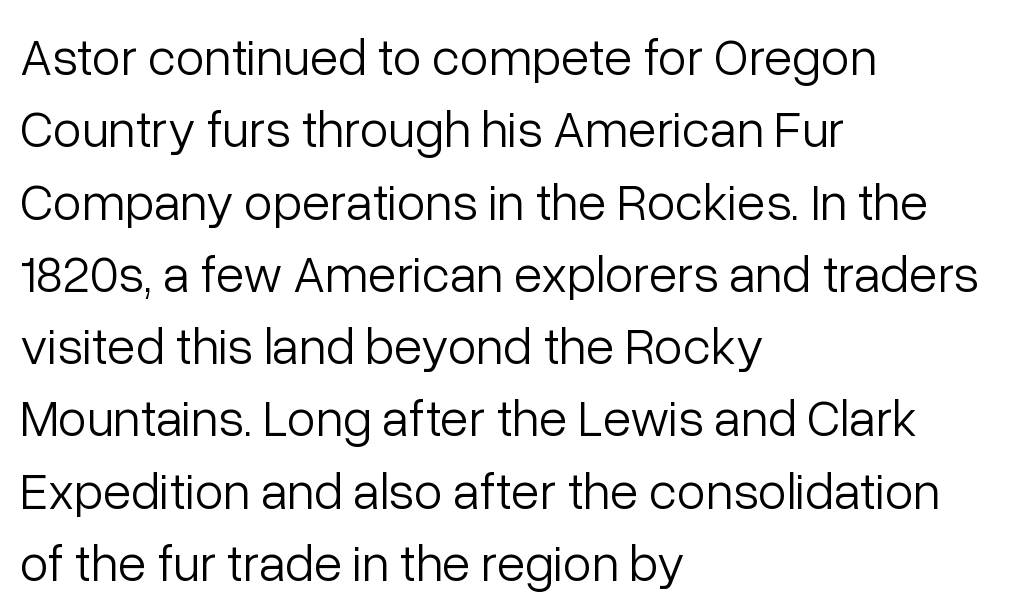
Q: Is the text bold? A: No.
Q: Is the text italic (slanted)? A: No, it is upright.
Q: Is the typeface a serif or a sans-serif typeface? A: Sans-serif.
Q: Is the text underlined? A: No.
Q: How is the paragraph aligned? A: Left-aligned.
Q: Is the spacing between letters normal or unusually wide? A: Normal.
Q: Is the spacing between lines tight, normal or loose? A: Normal.
Q: Width (condensed, normal, or wide)? A: Normal.
Q: Stroke contrast? A: Low.
Q: x-height? A: Medium.
Q: Monospaced? A: No.
